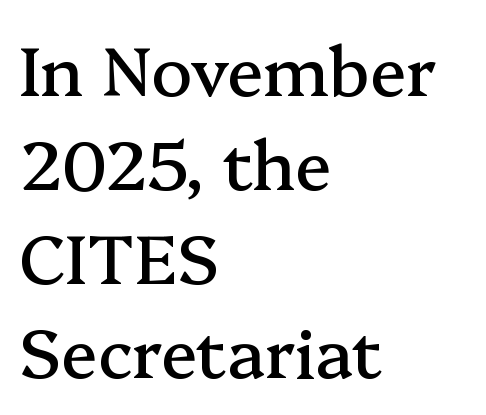
Q: Is the text italic (slanted)? A: No, it is upright.
Q: Is the typeface a serif or a sans-serif typeface? A: Serif.
Q: Is the text underlined? A: No.
Q: How is the paragraph aligned? A: Left-aligned.
Q: Is the spacing between letters normal or unusually wide? A: Normal.
Q: Is the spacing between lines tight, normal or loose? A: Normal.
Q: Width (condensed, normal, or wide)? A: Normal.
Q: Stroke contrast? A: Medium.
Q: x-height? A: Medium.
Q: Monospaced? A: No.
